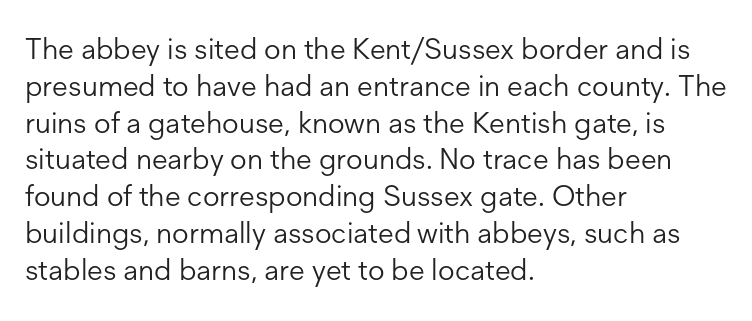
{"serif": "no", "italic": "no", "bold": "no", "weight": "light", "width": "normal", "stroke_contrast": "low", "x_height": "medium", "monospaced": "no", "underline": "no", "align": "left", "line_spacing": "normal", "line_spacing_ratio": 1.27, "letter_spacing": "normal", "letter_spacing_em": 0.0, "glyph_px": 29}
